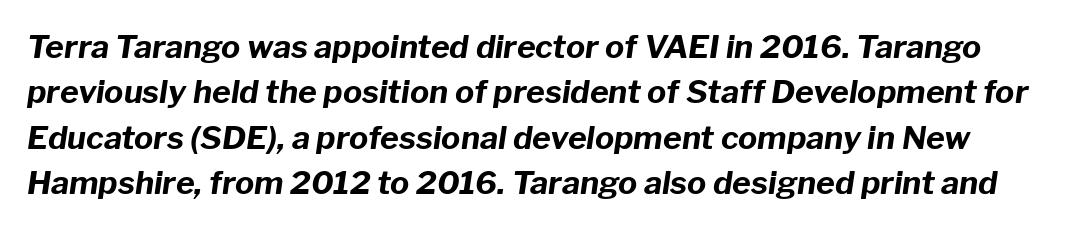
Q: Is the text bold? A: Yes.
Q: Is the text italic (slanted)? A: Yes, it leans right by about 8 degrees.
Q: Is the text underlined? A: No.
Q: Is the spacing between letters normal or unusually wide? A: Normal.
Q: Is the spacing between lines tight, normal or loose? A: Normal.
Q: Width (condensed, normal, or wide)? A: Normal.
Q: Stroke contrast? A: Low.
Q: x-height? A: Medium.
Q: Monospaced? A: No.
